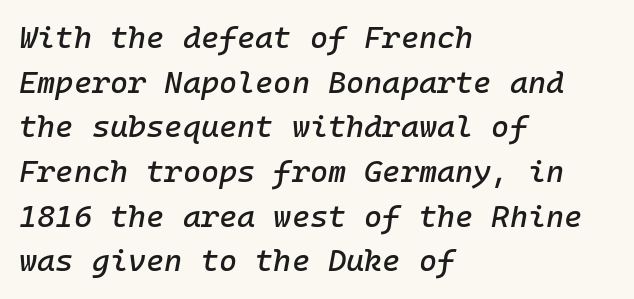
{"italic": "yes", "lean": "right", "slant_degrees": 10, "width": "normal", "stroke_contrast": "low", "x_height": "medium", "monospaced": "yes", "underline": "no", "align": "left", "line_spacing": "normal", "line_spacing_ratio": 1.44, "letter_spacing": "normal", "letter_spacing_em": 0.0, "glyph_px": 31}
